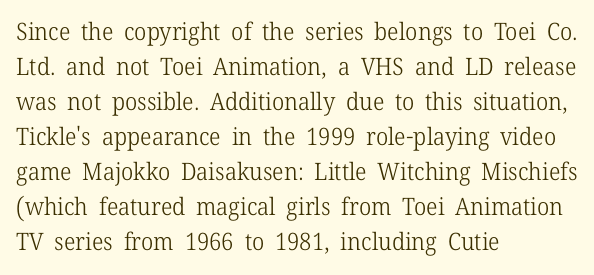
No word sits above an underline. This is the regular roman posture of the typeface. The lines in this sample share a left origin and differ only in where they stop. Successive baselines arrive at the customary interval.
